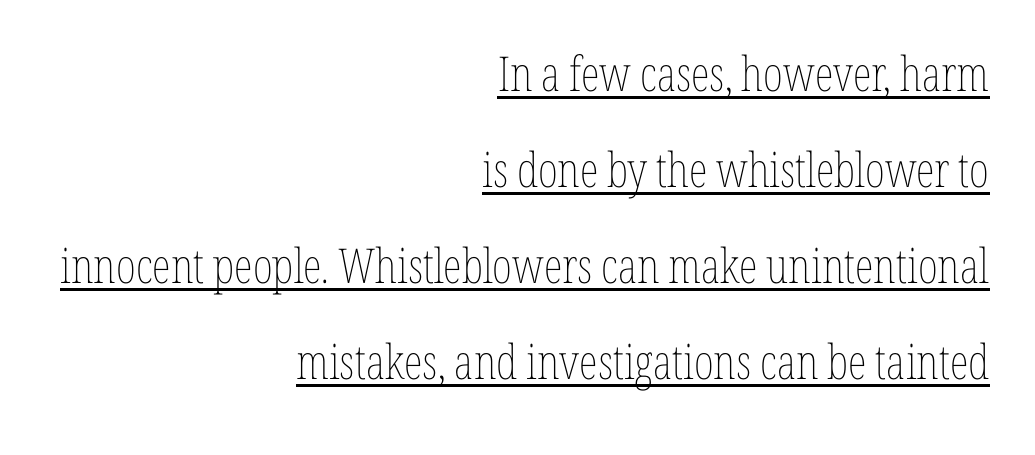
{"italic": "no", "bold": "no", "weight": "thin", "width": "condensed", "stroke_contrast": "low", "x_height": "medium", "monospaced": "no", "underline": "yes", "align": "right", "line_spacing": "loose", "line_spacing_ratio": 2.0, "letter_spacing": "normal", "letter_spacing_em": 0.0, "glyph_px": 48}
